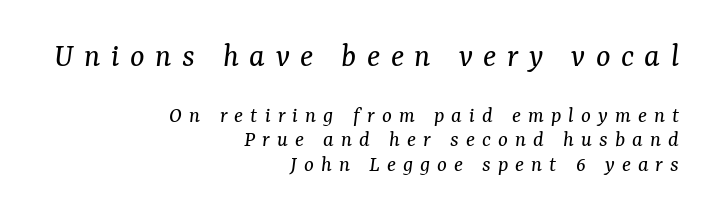
The image shows 34 px regular-weight serif type, italic (leaning right); set right-aligned, tight line spacing (1.07x), unusually wide letter spacing (+0.31 em), not underlined; the first (top) block is 1.48x larger; medium stroke contrast and a medium x-height.
